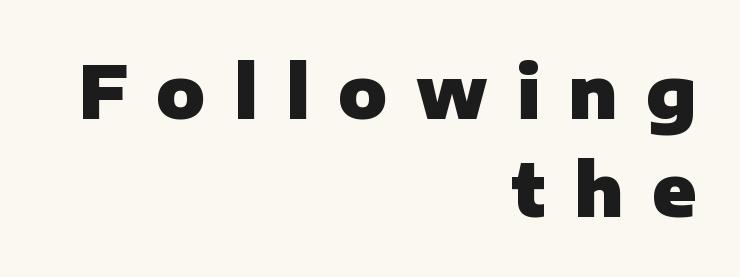
The image shows 73 px heavy sans-serif type, upright; set right-aligned, normal line spacing (1.34x), unusually wide letter spacing (+0.38 em), not underlined; low stroke contrast and a medium x-height.
